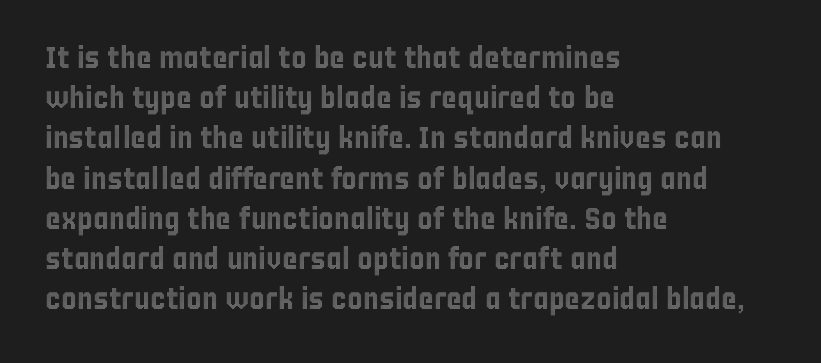
Q: Is the text italic (slanted)? A: No, it is upright.
Q: Is the text underlined? A: No.
Q: How is the paragraph aligned? A: Left-aligned.
Q: Is the spacing between letters normal or unusually wide? A: Normal.
Q: Is the spacing between lines tight, normal or loose? A: Normal.
Q: Width (condensed, normal, or wide)? A: Condensed.
Q: x-height? A: Large.
Q: Monospaced? A: No.
